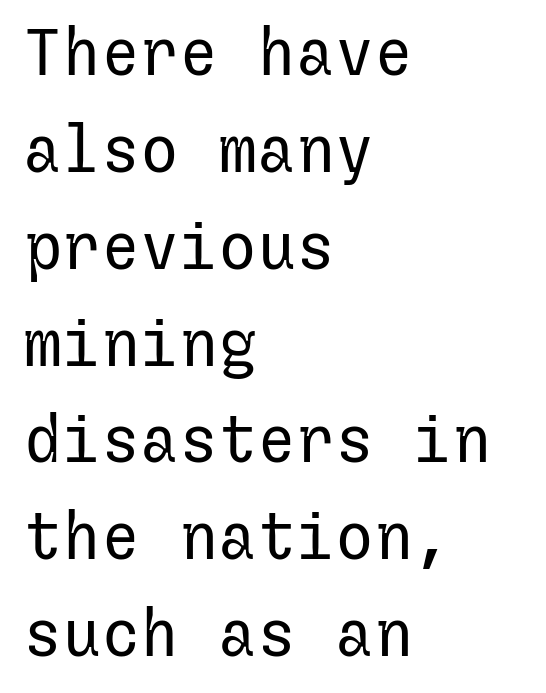
Rendered with straight, roman letterforms. In terms of letterform style, serifs are entirely absent. The face used here is rendered with its standard letterfit. Counters stay open thanks to moderate or lighter strokes.
